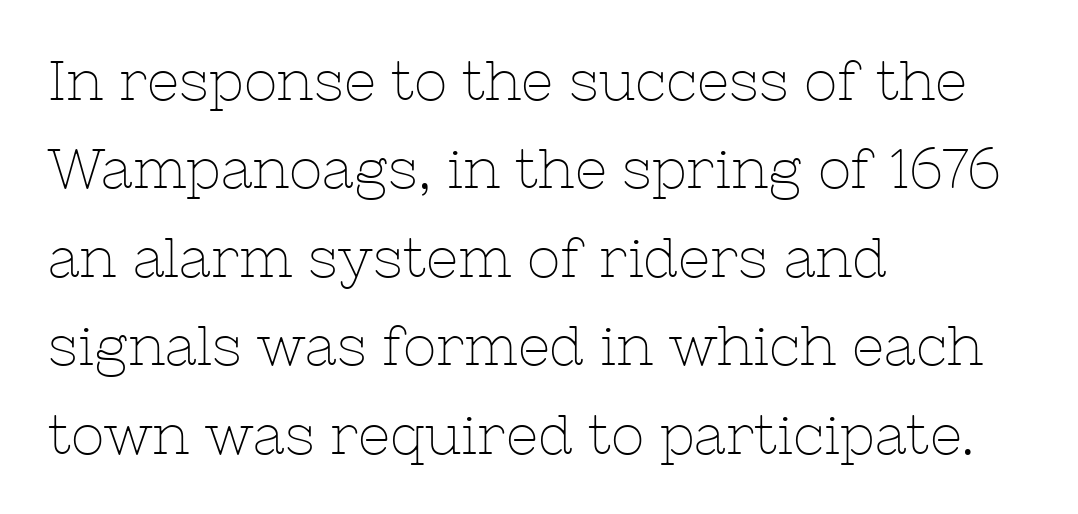
Tall strokes in this sample are plumb rather than angled. Here the designer chose a conventional face with non-uniform glyph widths. Layout note: lines flush left. Each letter's strokes conclude with small projecting serifs. Nobody touched the tracking dial on this one.
